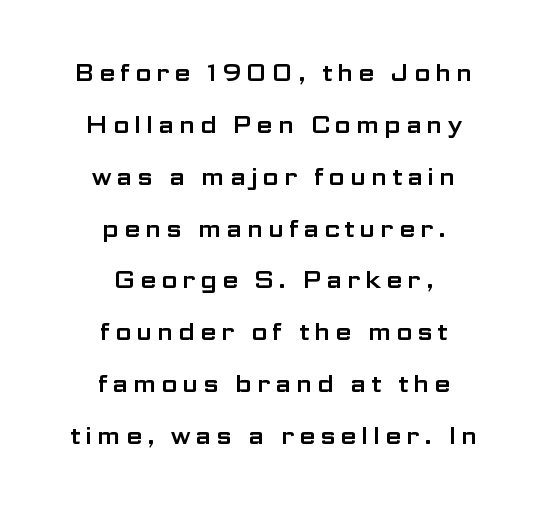
The image shows 24 px text type, upright; set centered, loose line spacing (2.16x), not underlined.
